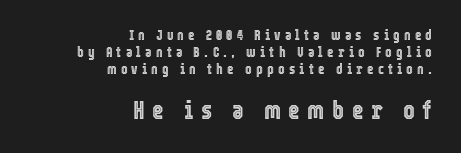
{"italic": "no", "underline": "no", "align": "right", "line_spacing_ratio": 1.21, "letter_spacing": "wide", "letter_spacing_em": 0.3, "larger_block": "second", "size_ratio": 1.79, "glyph_px": 25}
